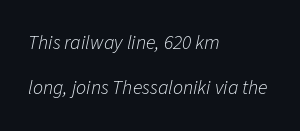
Q: Is the text bold? A: No.
Q: Is the text italic (slanted)? A: Yes, it leans right by about 11 degrees.
Q: Is the text underlined? A: No.
Q: How is the paragraph aligned? A: Left-aligned.
Q: Is the spacing between letters normal or unusually wide? A: Normal.
Q: Is the spacing between lines tight, normal or loose? A: Loose.
